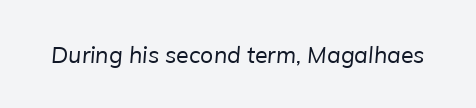
The image shows 23 px text type; set normal letter spacing, not underlined.
